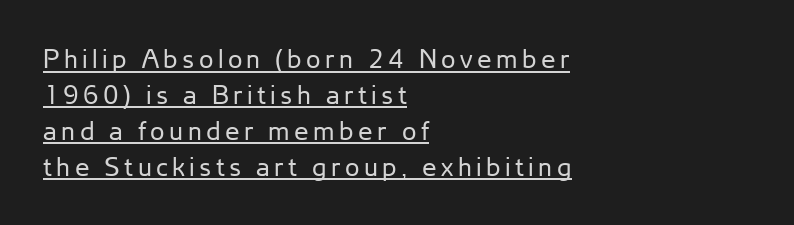
The image shows 26 px text type, upright; set left-aligned, normal line spacing (1.38x), underlined.
